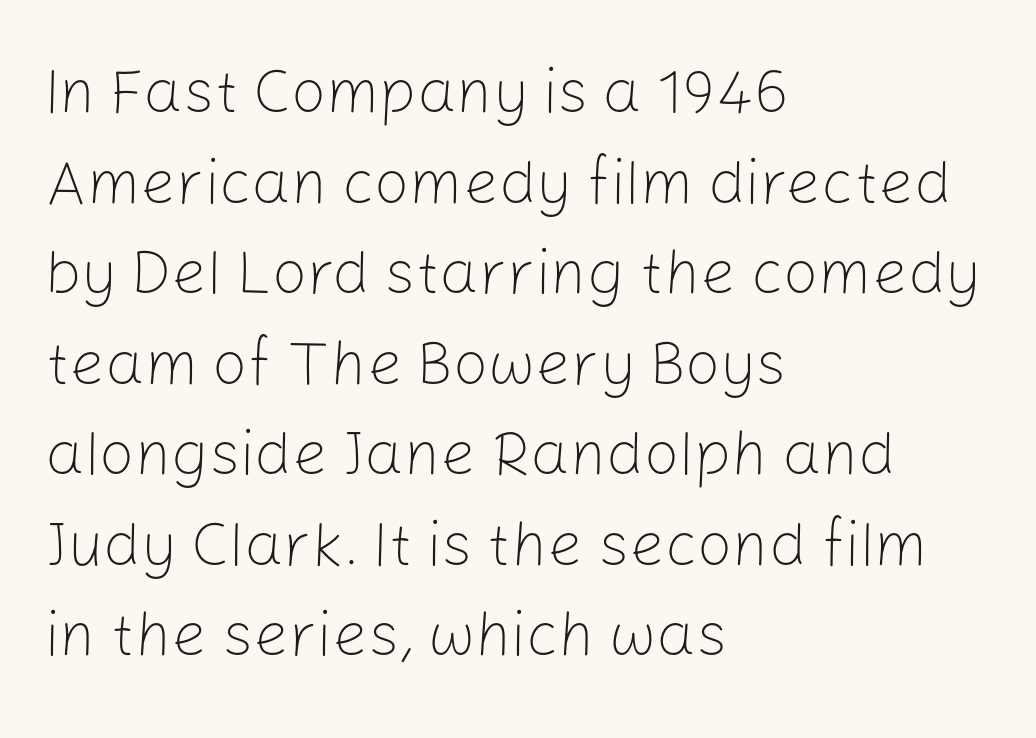
Q: Is the text bold? A: No.
Q: Is the text italic (slanted)? A: No, it is upright.
Q: Is the typeface a serif or a sans-serif typeface? A: Sans-serif.
Q: Is the text underlined? A: No.
Q: How is the paragraph aligned? A: Left-aligned.
Q: Is the spacing between letters normal or unusually wide? A: Normal.
Q: Is the spacing between lines tight, normal or loose? A: Normal.
Q: Width (condensed, normal, or wide)? A: Normal.
Q: Stroke contrast? A: Low.
Q: x-height? A: Medium.
Q: Monospaced? A: No.
